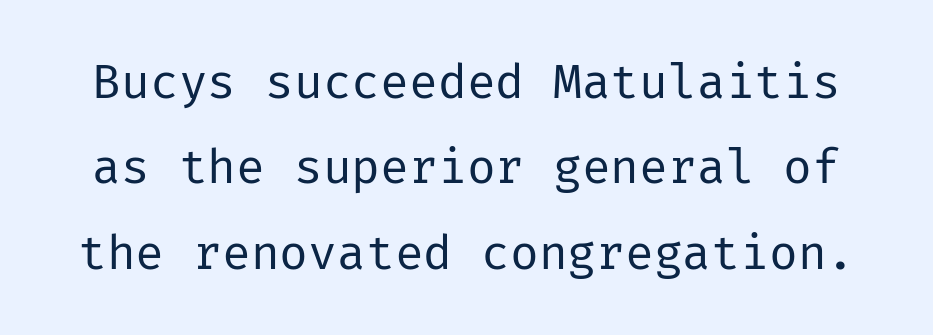
The image shows 48 px regular-weight sans-serif type, upright; set line spacing 1.78x, normal letter spacing, not underlined; low stroke contrast and a medium x-height.
